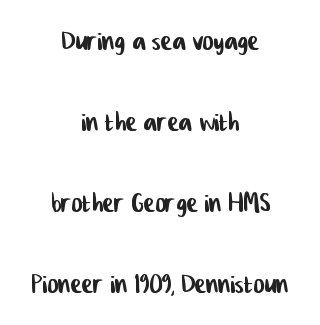
Airy leading. Tracking here is standard; glyphs follow each other at the usual distance. Do the characters align in a grid? No, the font is proportional. The passage is arranged like a title page — every line centered. Has an underline been added? It has not. Check where the strokes stop: nothing finishes them off — pure sans.
